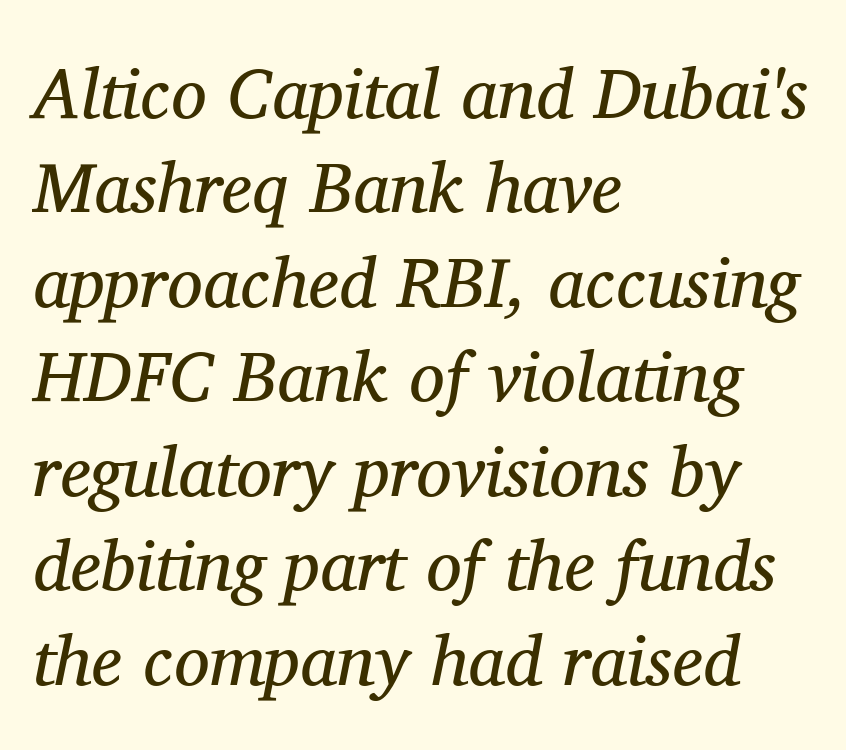
{"serif": "yes", "italic": "yes", "lean": "right", "slant_degrees": 11, "bold": "no", "weight": "regular", "width": "normal", "stroke_contrast": "medium", "x_height": "medium", "monospaced": "no", "underline": "no", "align": "left", "line_spacing": "normal", "line_spacing_ratio": 1.33, "letter_spacing": "normal", "letter_spacing_em": 0.0, "glyph_px": 71}
